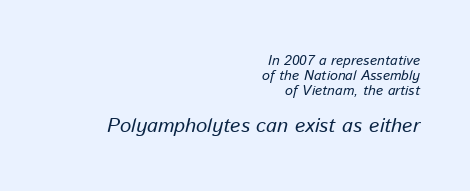
Decoration check: the copy has no underline. The passage shown begins with its smaller block and ends with its larger one. The face used here is rendered with its standard letterfit. In terms of posture, this sample is oblique.
